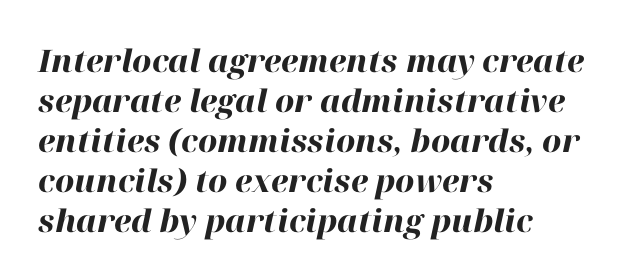
Q: Is the text bold? A: Yes.
Q: Is the text italic (slanted)? A: Yes, it leans right by about 12 degrees.
Q: Is the text underlined? A: No.
Q: How is the paragraph aligned? A: Left-aligned.
Q: Is the spacing between letters normal or unusually wide? A: Normal.
Q: Is the spacing between lines tight, normal or loose? A: Normal.
Q: Width (condensed, normal, or wide)? A: Normal.
Q: Stroke contrast? A: High.
Q: x-height? A: Medium.
Q: Monospaced? A: No.
